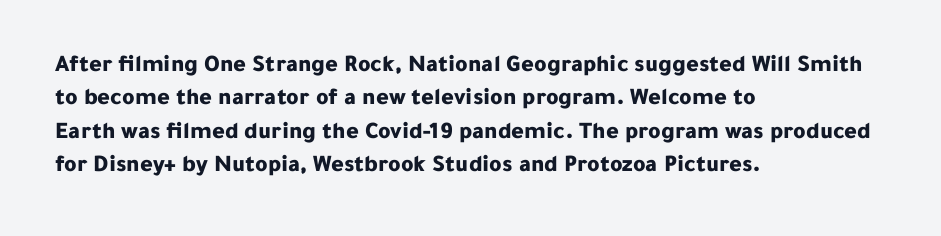
Q: Is the text bold? A: Yes.
Q: Is the text italic (slanted)? A: No, it is upright.
Q: Is the text underlined? A: No.
Q: How is the paragraph aligned? A: Left-aligned.
Q: Is the spacing between letters normal or unusually wide? A: Normal.
Q: Is the spacing between lines tight, normal or loose? A: Normal.
